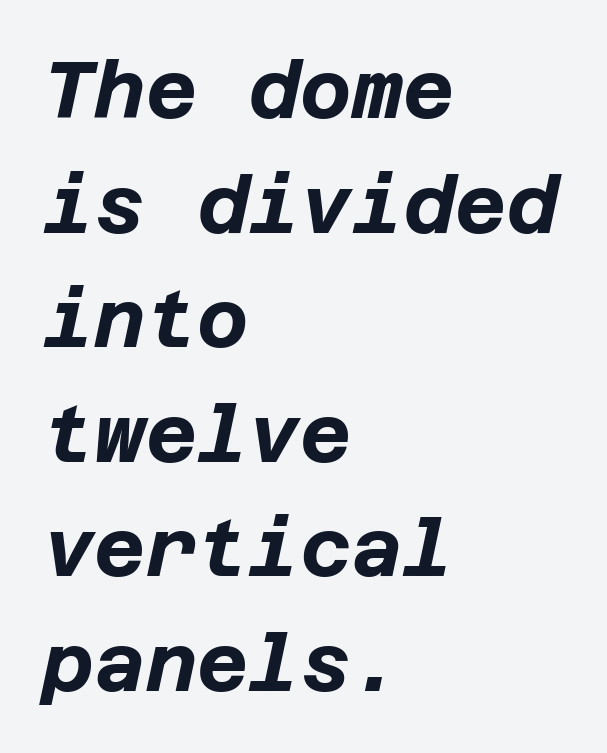
Q: Is the text bold? A: Yes.
Q: Is the text italic (slanted)? A: Yes, it leans right by about 12 degrees.
Q: Is the text underlined? A: No.
Q: How is the paragraph aligned? A: Left-aligned.
Q: Is the spacing between letters normal or unusually wide? A: Normal.
Q: Is the spacing between lines tight, normal or loose? A: Normal.
Q: Width (condensed, normal, or wide)? A: Normal.
Q: Stroke contrast? A: Low.
Q: x-height? A: Large.
